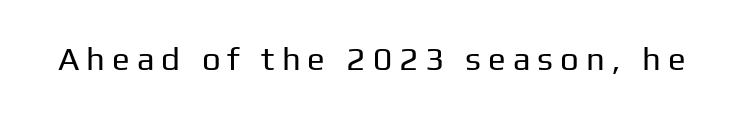
Q: Is the text bold? A: No.
Q: Is the text italic (slanted)? A: No, it is upright.
Q: Is the typeface a serif or a sans-serif typeface? A: Sans-serif.
Q: Is the text underlined? A: No.
Q: Is the spacing between letters normal or unusually wide? A: Unusually wide.
Q: Width (condensed, normal, or wide)? A: Normal.
Q: Stroke contrast? A: Low.
Q: x-height? A: Medium.
Q: Monospaced? A: No.
